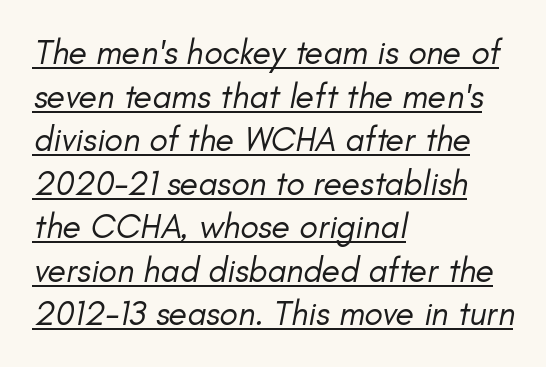
{"italic": "yes", "lean": "right", "slant_degrees": 11, "bold": "no", "weight": "regular", "width": "normal", "stroke_contrast": "low", "x_height": "small", "monospaced": "no", "underline": "yes", "align": "left", "line_spacing": "normal", "line_spacing_ratio": 1.28, "letter_spacing": "normal", "letter_spacing_em": 0.0, "glyph_px": 34}
